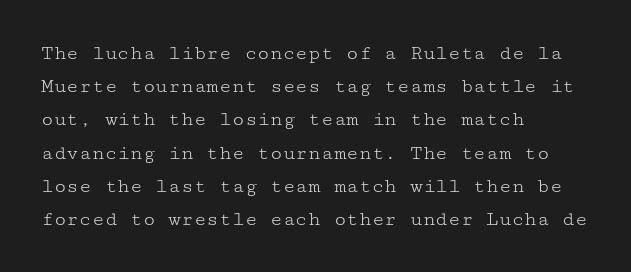
Q: Is the text bold? A: No.
Q: Is the text italic (slanted)? A: No, it is upright.
Q: Is the text underlined? A: No.
Q: How is the paragraph aligned? A: Left-aligned.
Q: Is the spacing between letters normal or unusually wide? A: Normal.
Q: Is the spacing between lines tight, normal or loose? A: Normal.
